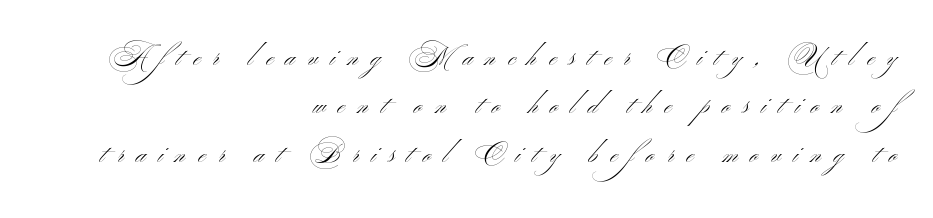
Underlining? Definitely not there. The typeface has the unassuming heft of standard copy or less. Typeset ragged left — the right edge is the straight one. This sample uses expanded letter spacing, leaving extra air between glyphs.
